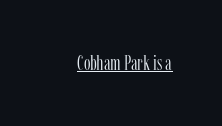
{"italic": "no", "bold": "no", "underline": "yes", "letter_spacing": "normal", "letter_spacing_em": 0.0, "glyph_px": 21}
